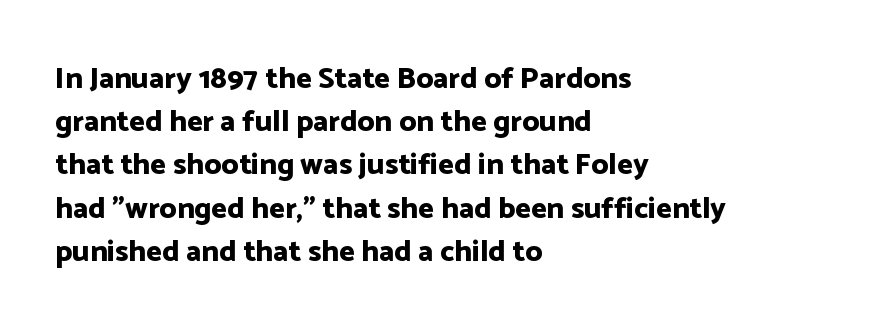
Q: Is the text bold? A: Yes.
Q: Is the text italic (slanted)? A: No, it is upright.
Q: Is the typeface a serif or a sans-serif typeface? A: Sans-serif.
Q: Is the text underlined? A: No.
Q: How is the paragraph aligned? A: Left-aligned.
Q: Is the spacing between letters normal or unusually wide? A: Normal.
Q: Is the spacing between lines tight, normal or loose? A: Normal.
Q: Width (condensed, normal, or wide)? A: Normal.
Q: Stroke contrast? A: Low.
Q: x-height? A: Medium.
Q: Monospaced? A: No.
